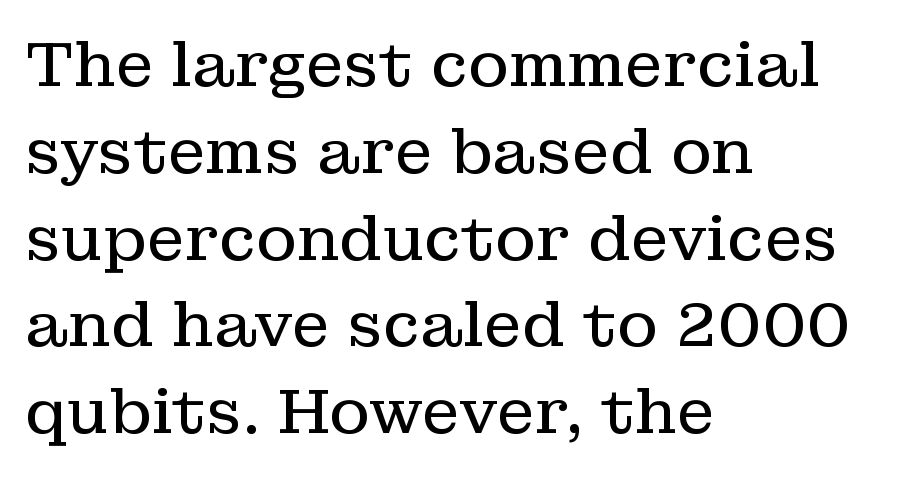
{"serif": "yes", "italic": "no", "bold": "no", "weight": "regular", "width": "normal", "stroke_contrast": "low", "x_height": "medium", "monospaced": "no", "underline": "no", "align": "left", "line_spacing": "normal", "line_spacing_ratio": 1.4, "letter_spacing": "normal", "letter_spacing_em": 0.0, "glyph_px": 62}
